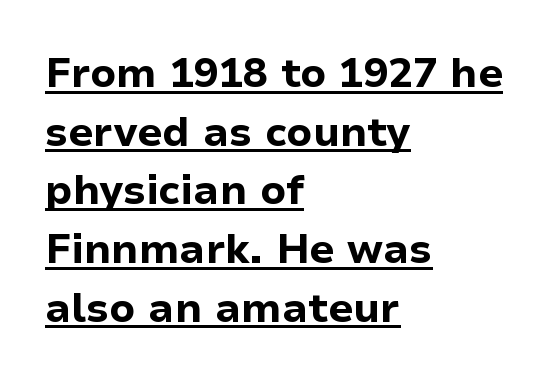
The image shows 41 px bold sans-serif type, upright; set left-aligned, normal line spacing (1.43x), normal letter spacing, underlined; low stroke contrast and a medium x-height.
